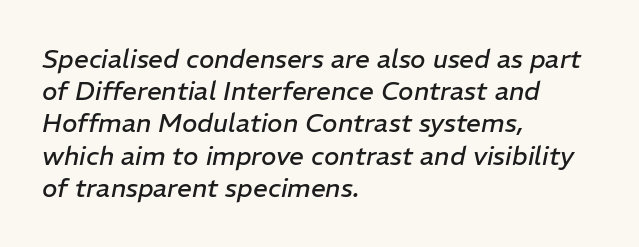
Q: Is the text bold? A: No.
Q: Is the text italic (slanted)? A: Yes, it leans right by about 11 degrees.
Q: Is the text underlined? A: No.
Q: How is the paragraph aligned? A: Left-aligned.
Q: Is the spacing between letters normal or unusually wide? A: Normal.
